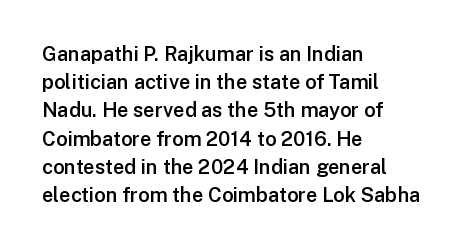
{"italic": "no", "bold": "semi", "underline": "no", "align": "left", "line_spacing": "normal", "line_spacing_ratio": 1.41, "letter_spacing": "normal", "letter_spacing_em": 0.0, "glyph_px": 20}
